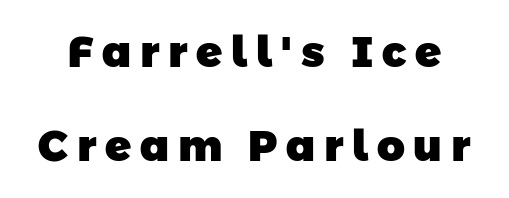
{"serif": "no", "bold": "yes", "weight": "heavy", "width": "normal", "stroke_contrast": "low", "x_height": "medium", "monospaced": "no", "underline": "no", "line_spacing": "loose", "line_spacing_ratio": 2.19, "letter_spacing": "wide", "letter_spacing_em": 0.2, "glyph_px": 43}
